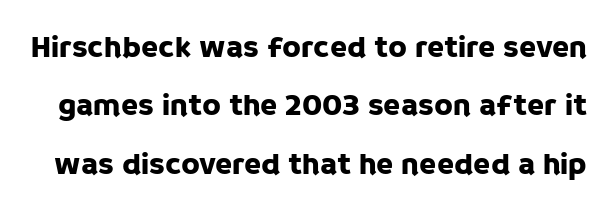
Q: Is the text italic (slanted)? A: No, it is upright.
Q: Is the typeface a serif or a sans-serif typeface? A: Sans-serif.
Q: Is the text underlined? A: No.
Q: Is the spacing between letters normal or unusually wide? A: Normal.
Q: Width (condensed, normal, or wide)? A: Normal.
Q: Stroke contrast? A: Low.
Q: x-height? A: Large.
Q: Monospaced? A: No.
